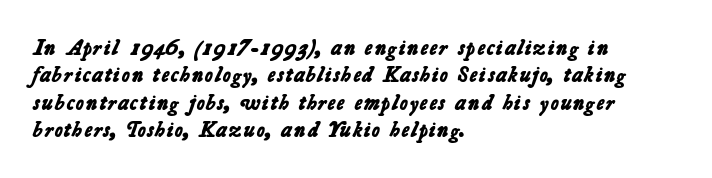
The image shows 22 px bold type; set left-aligned, normal line spacing (1.25x), normal letter spacing, not underlined.
